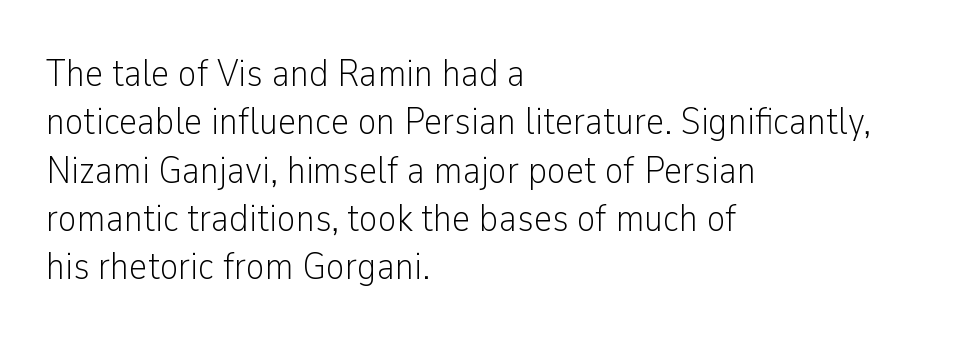
{"serif": "no", "italic": "no", "bold": "no", "weight": "light", "width": "condensed", "stroke_contrast": "low", "x_height": "medium", "monospaced": "no", "underline": "no", "align": "left", "line_spacing_ratio": 1.24, "letter_spacing": "normal", "letter_spacing_em": 0.0, "glyph_px": 39}
